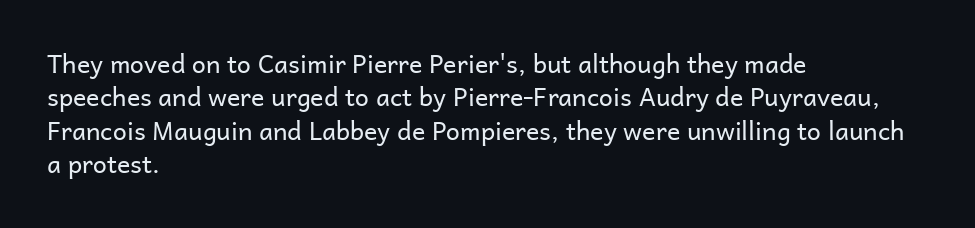
Notice how the stems are strictly vertical — no italics here. Clear beneath every line of the passage. Compared with typical paragraphs, the rows here are spaced about the same. The letters look calm and open, with moderate or lighter stems. Spacing between characters is what you'd get straight out of the box.
